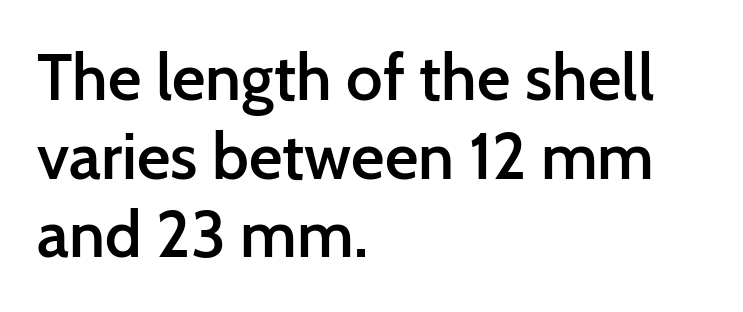
The image shows 65 px semibold sans-serif type, upright; set left-aligned, line spacing 1.21x, normal letter spacing, not underlined; low stroke contrast and a medium x-height.
